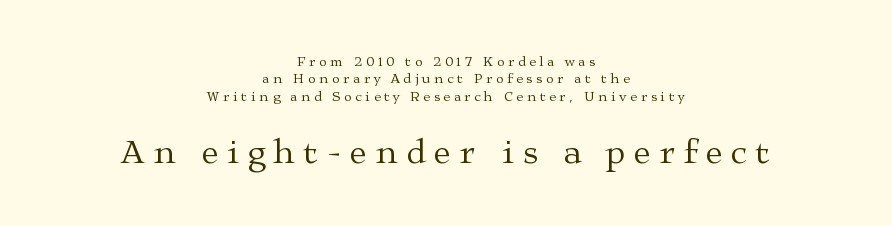
It's the straight-up-and-down kind of type. Spacing between characters has been opened up far beyond the box default. The strokes carry an ordinary text weight at most. Varying glyph widths throughout — classic text-font behaviour. Whoever set this chose a conventional vertical rhythm. I'd call this a serif setting — the letters wear small feet.
